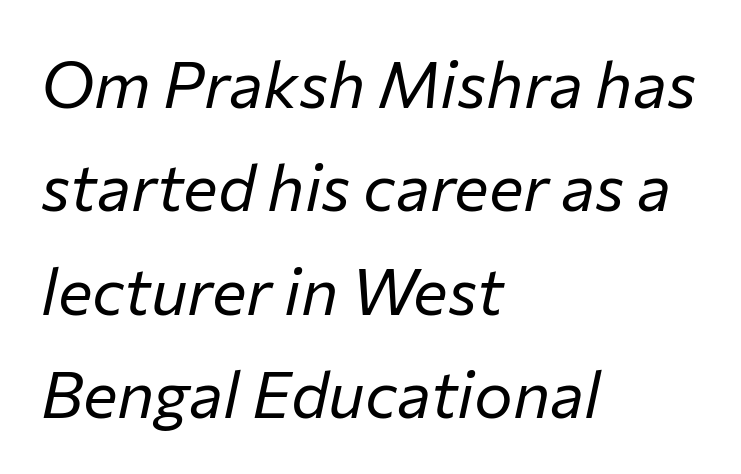
The image shows 65 px regular-weight type, italic (leaning right); set left-aligned, normal line spacing (1.59x), normal letter spacing, not underlined; low stroke contrast and a medium x-height.
